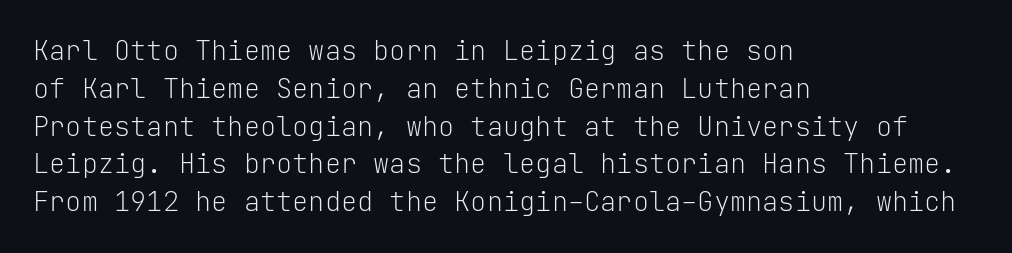
The image shows 27 px text type, upright; set left-aligned, normal line spacing (1.4x), normal letter spacing, not underlined.
